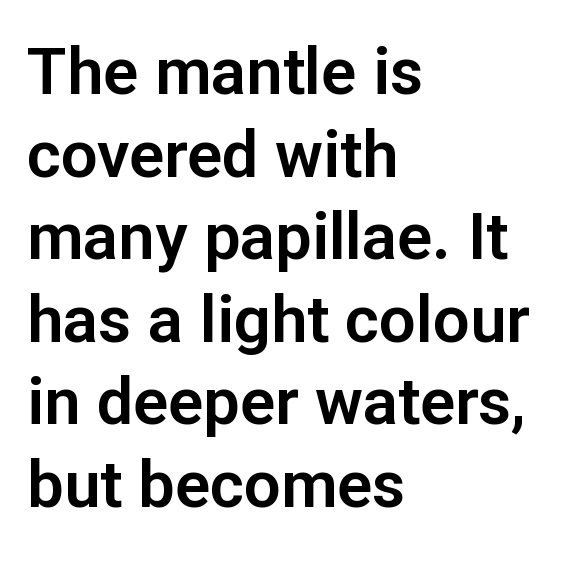
A typesetter would call this zero additional tracking. No italicization has been applied; the sample stays upright. The glyphs in this specimen are sans serif. The lines are quadded left.
